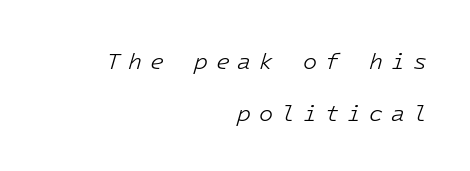
Q: Is the text bold? A: No.
Q: Is the text italic (slanted)? A: Yes, it leans right by about 16 degrees.
Q: Is the text underlined? A: No.
Q: How is the paragraph aligned? A: Right-aligned.
Q: Is the spacing between letters normal or unusually wide? A: Unusually wide.
Q: Is the spacing between lines tight, normal or loose? A: Loose.
